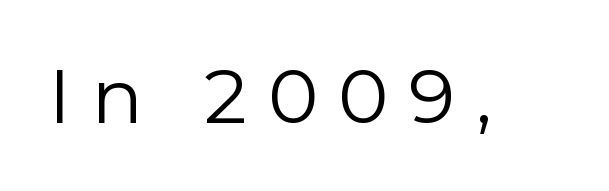
Q: Is the text bold? A: No.
Q: Is the text italic (slanted)? A: No, it is upright.
Q: Is the typeface a serif or a sans-serif typeface? A: Sans-serif.
Q: Is the text underlined? A: No.
Q: Is the spacing between letters normal or unusually wide? A: Unusually wide.
Q: Width (condensed, normal, or wide)? A: Normal.
Q: Stroke contrast? A: Low.
Q: x-height? A: Medium.
Q: Monospaced? A: No.
